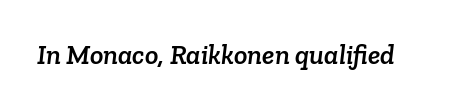
The face used here is seriffed, in the tradition of book romans. Check the space under the baseline: it is left empty. Each word holds together tightly as a unit, with standard inter-letter gaps. Character widths vary here, with narrow letters taking less room than wide ones.
